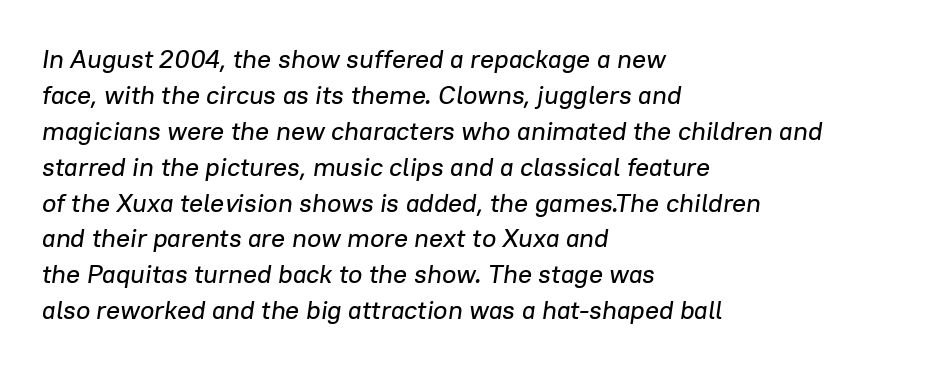
Horizontal alignment here is leftward, the default for most running prose. The rendering uses a moderate line-height, typical for paragraphs. These lines were composed using italics. Is the letter spacing exaggerated? No — it looks like the ordinary default.
